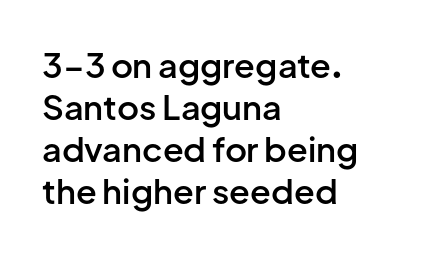
Q: Is the text bold? A: Semi-bold.
Q: Is the text italic (slanted)? A: No, it is upright.
Q: Is the typeface a serif or a sans-serif typeface? A: Sans-serif.
Q: Is the text underlined? A: No.
Q: How is the paragraph aligned? A: Left-aligned.
Q: Is the spacing between letters normal or unusually wide? A: Normal.
Q: Width (condensed, normal, or wide)? A: Normal.
Q: Stroke contrast? A: Low.
Q: x-height? A: Medium.
Q: Monospaced? A: No.
